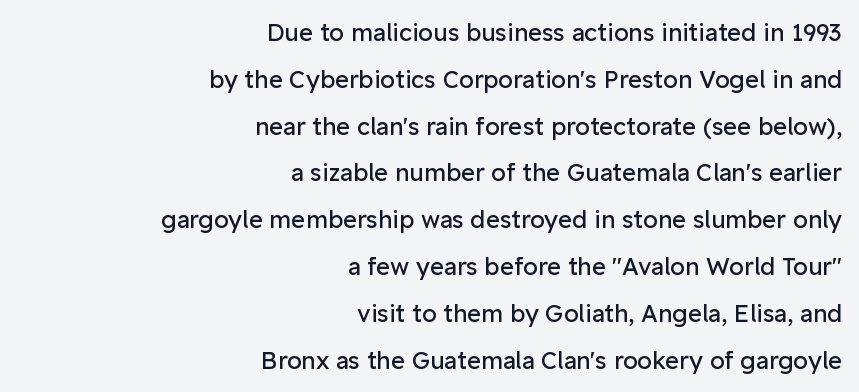
Q: Is the text bold? A: No.
Q: Is the text italic (slanted)? A: No, it is upright.
Q: Is the text underlined? A: No.
Q: How is the paragraph aligned? A: Right-aligned.
Q: Is the spacing between letters normal or unusually wide? A: Normal.
Q: Is the spacing between lines tight, normal or loose? A: Loose.
